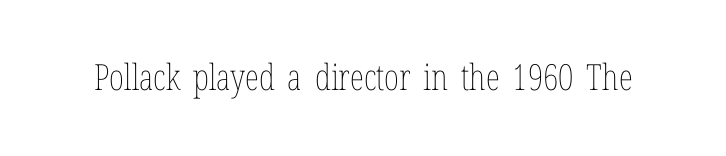
Q: Is the text bold? A: No.
Q: Is the text italic (slanted)? A: No, it is upright.
Q: Is the text underlined? A: No.
Q: Is the spacing between letters normal or unusually wide? A: Normal.
Q: Width (condensed, normal, or wide)? A: Condensed.
Q: Stroke contrast? A: Low.
Q: x-height? A: Medium.
Q: Monospaced? A: No.
